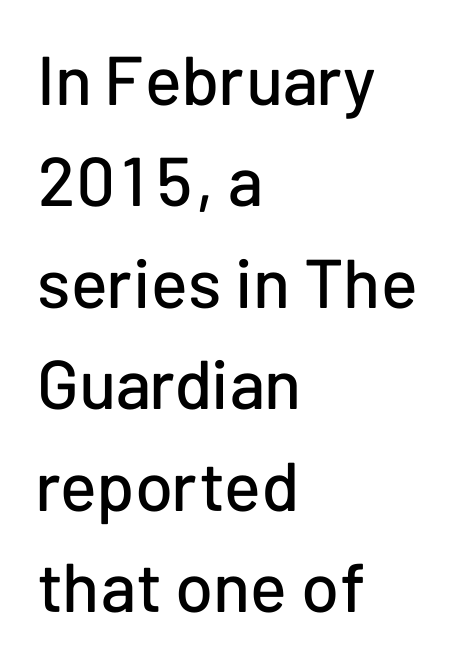
The image shows 69 px sans-serif type, upright; set left-aligned, normal line spacing (1.47x), normal letter spacing, not underlined; low stroke contrast and a medium x-height.
